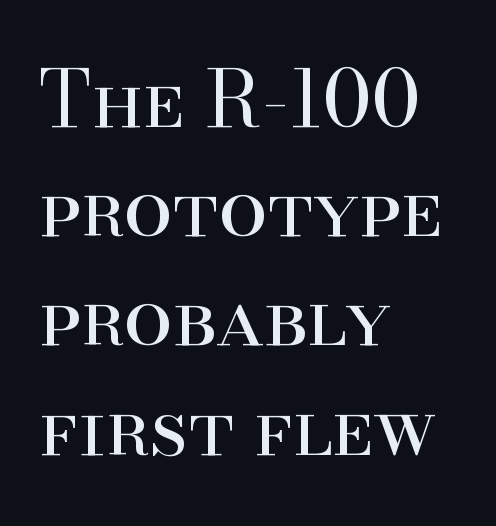
The image shows 78 px regular-weight serif type, upright; set left-aligned, normal line spacing (1.4x), normal letter spacing, not underlined; high stroke contrast and a small x-height.
